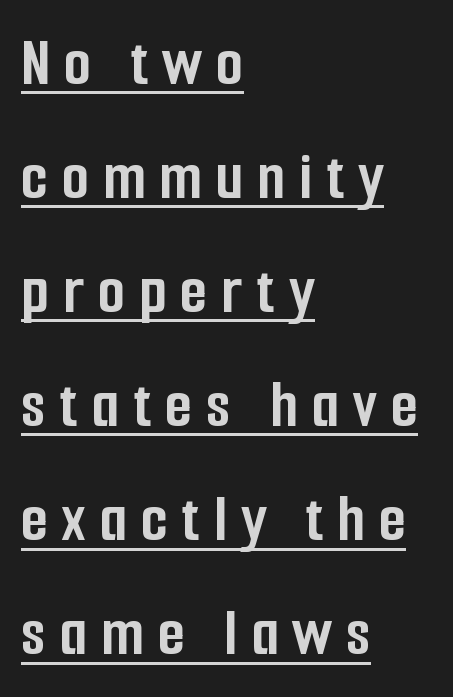
Q: Is the text bold? A: Yes.
Q: Is the text italic (slanted)? A: No, it is upright.
Q: Is the typeface a serif or a sans-serif typeface? A: Sans-serif.
Q: Is the text underlined? A: Yes.
Q: How is the paragraph aligned? A: Left-aligned.
Q: Is the spacing between letters normal or unusually wide? A: Unusually wide.
Q: Is the spacing between lines tight, normal or loose? A: Normal.
Q: Width (condensed, normal, or wide)? A: Condensed.
Q: Stroke contrast? A: Low.
Q: x-height? A: Medium.
Q: Monospaced? A: No.
